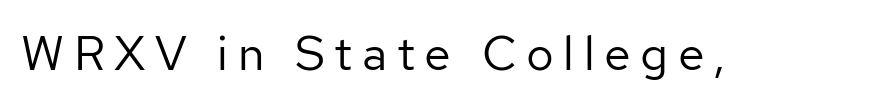
Q: Is the text bold? A: No.
Q: Is the text italic (slanted)? A: No, it is upright.
Q: Is the typeface a serif or a sans-serif typeface? A: Sans-serif.
Q: Is the text underlined? A: No.
Q: Is the spacing between letters normal or unusually wide? A: Unusually wide.
Q: Width (condensed, normal, or wide)? A: Normal.
Q: Stroke contrast? A: Low.
Q: x-height? A: Medium.
Q: Monospaced? A: No.
